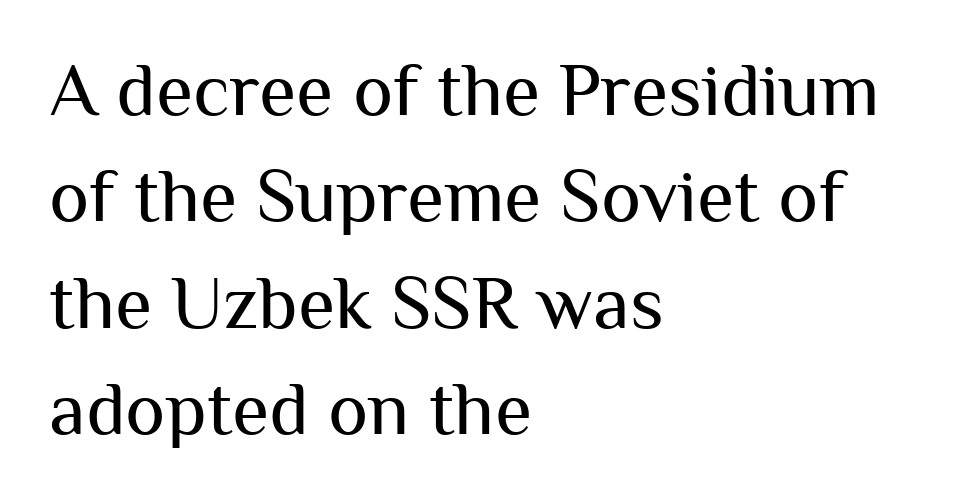
Q: Is the text bold? A: No.
Q: Is the text italic (slanted)? A: No, it is upright.
Q: Is the typeface a serif or a sans-serif typeface? A: Sans-serif.
Q: Is the text underlined? A: No.
Q: How is the paragraph aligned? A: Left-aligned.
Q: Is the spacing between letters normal or unusually wide? A: Normal.
Q: Is the spacing between lines tight, normal or loose? A: Normal.
Q: Width (condensed, normal, or wide)? A: Normal.
Q: Stroke contrast? A: Medium.
Q: x-height? A: Medium.
Q: Monospaced? A: No.
